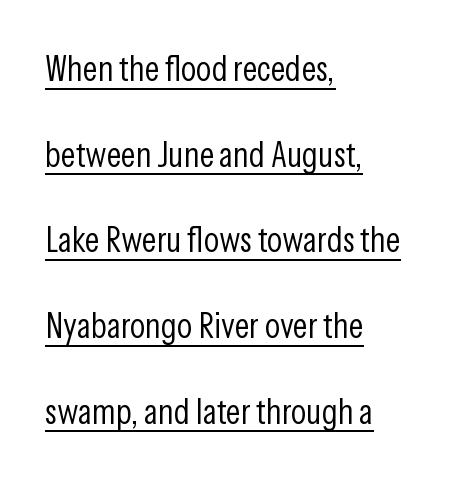
Students, observe the line beneath the letters — that is underlining. Standard letterfit; no display-style spreading of the glyphs. This rendering uses left alignment, leaving the right contour irregular. Nope, no serifs anywhere on these letters.
